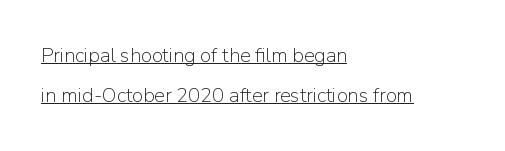
Letter spacing: default. A light-to-regular cut is what we see here. Notice how a bar underscores the lettering throughout. Reading down the block, your eye returns to a fixed left position each line.
